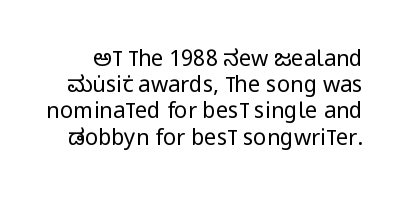
The image shows 22 px text type, upright; set line spacing 1.19x, normal letter spacing, not underlined.
